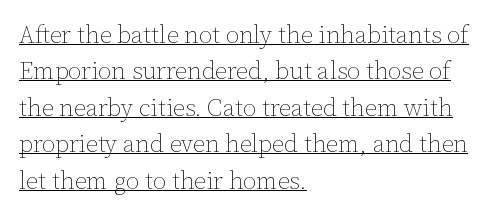
Is the stroke heavy? The answer is a plain regular-or-lighter. If you drew a line through each stem, it would be perfectly vertical. Vertical spacing — default. A classic flush-left, rag-right setting is used for this passage.
